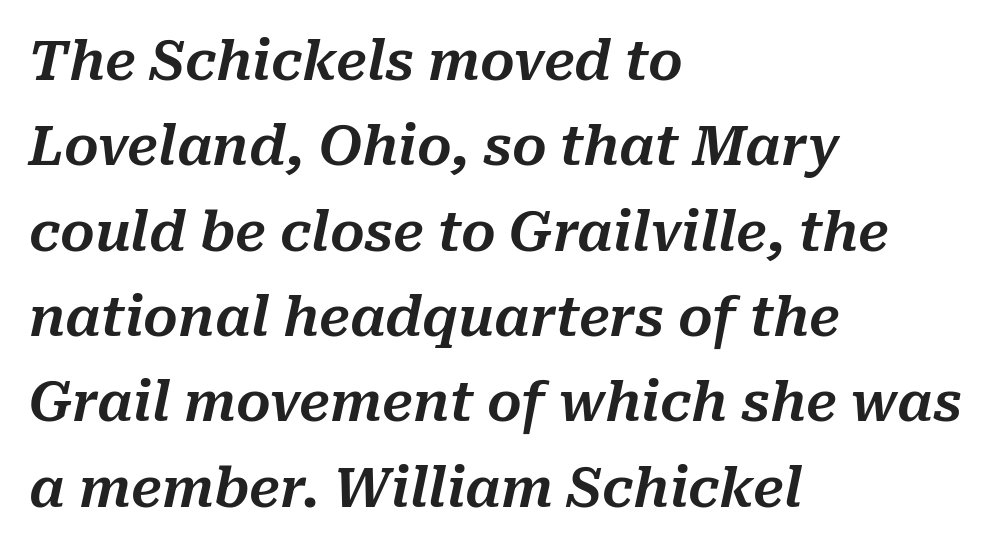
The type is set solid horizontally, with unmodified tracking. In CSS terms this would be text-align: left. The space beneath each line is pristine and unruled. Each new line begins a customary step beneath the previous one. The passage shown leans; its letterforms are oblique.
